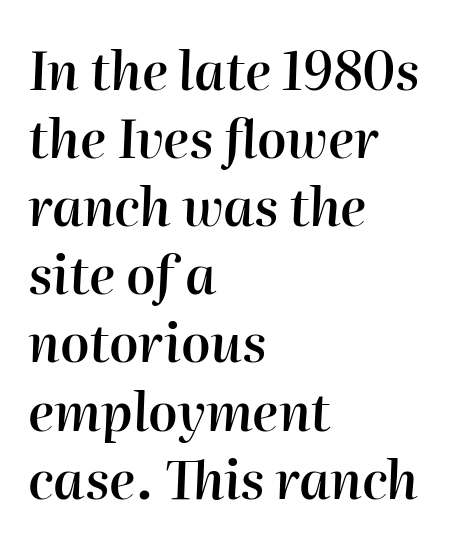
The image shows 52 px semibold type, italic (leaning right); set left-aligned, normal line spacing (1.31x), normal letter spacing, not underlined; high stroke contrast and a medium x-height.
